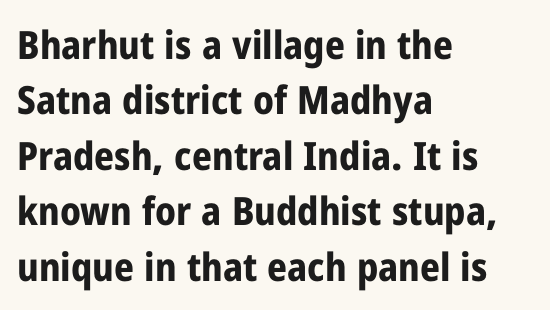
Varying glyph widths throughout — classic text-font behaviour. The zone under the glyphs is completely vacant. A typesetter would mark this as roman, not italic. Is the block centered? No — it sits flush against the left margin.
